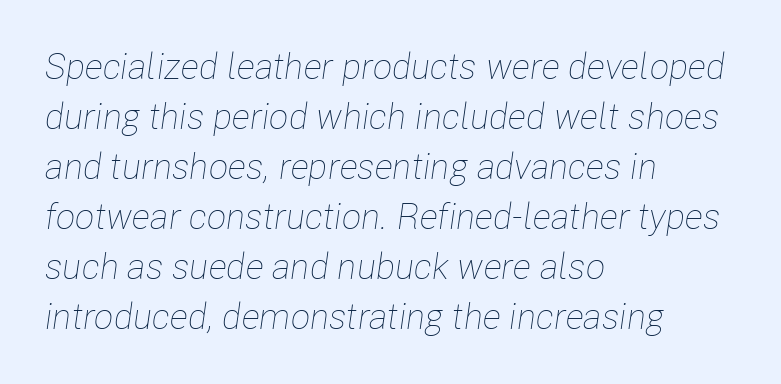
Q: Is the text bold? A: No.
Q: Is the text italic (slanted)? A: Yes, it leans right by about 8 degrees.
Q: Is the text underlined? A: No.
Q: How is the paragraph aligned? A: Left-aligned.
Q: Is the spacing between letters normal or unusually wide? A: Normal.
Q: Is the spacing between lines tight, normal or loose? A: Normal.
Q: Width (condensed, normal, or wide)? A: Condensed.
Q: Stroke contrast? A: Low.
Q: x-height? A: Medium.
Q: Monospaced? A: No.
